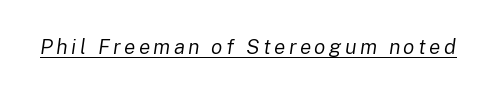
{"italic": "yes", "lean": "right", "slant_degrees": 8, "bold": "no", "underline": "yes", "glyph_px": 21}
